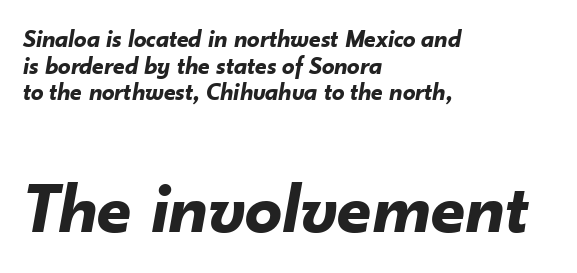
{"italic": "yes", "lean": "right", "slant_degrees": 10, "bold": "yes", "weight": "bold", "width": "normal", "stroke_contrast": "low", "x_height": "small", "monospaced": "no", "underline": "no", "align": "left", "line_spacing": "tight", "line_spacing_ratio": 1.07, "letter_spacing": "normal", "letter_spacing_em": 0.0, "larger_block": "second", "size_ratio": 2.96, "glyph_px": 74}
